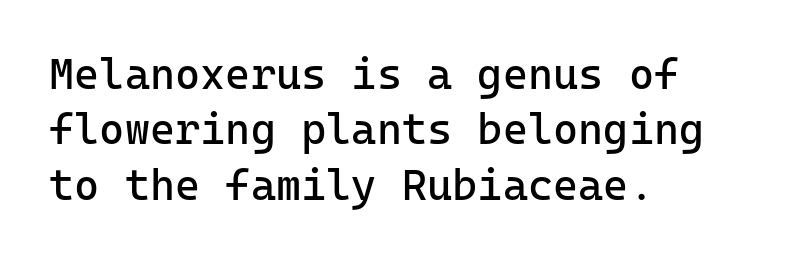
The image shows 43 px regular-weight sans-serif type, upright, monospaced; set left-aligned, normal line spacing (1.29x), normal letter spacing, not underlined; low stroke contrast and a medium x-height.
